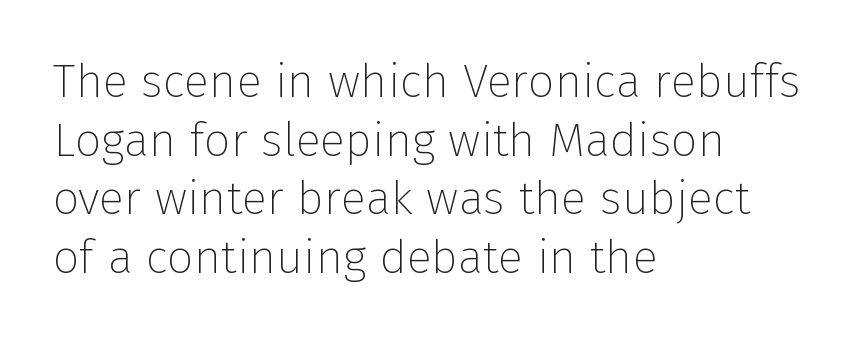
{"serif": "no", "italic": "no", "bold": "no", "weight": "thin", "width": "normal", "stroke_contrast": "low", "x_height": "medium", "monospaced": "no", "underline": "no", "align": "left", "line_spacing": "normal", "line_spacing_ratio": 1.25, "letter_spacing": "normal", "letter_spacing_em": 0.0, "glyph_px": 47}
